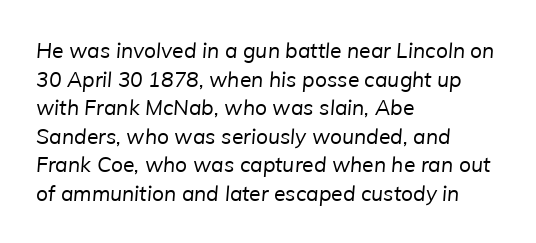
The designer left line spacing at the default. A typesetter would call this zero additional tracking. Nothing heavy about these letters — not bold at all. The passage is arranged the way most books set body copy — flush left.
